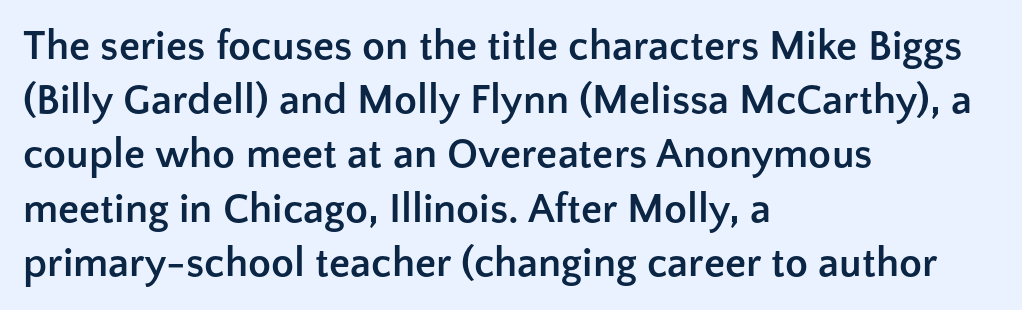
The image shows 42 px semibold sans-serif type, upright; set left-aligned, normal line spacing (1.29x), normal letter spacing, not underlined; low stroke contrast and a medium x-height.
